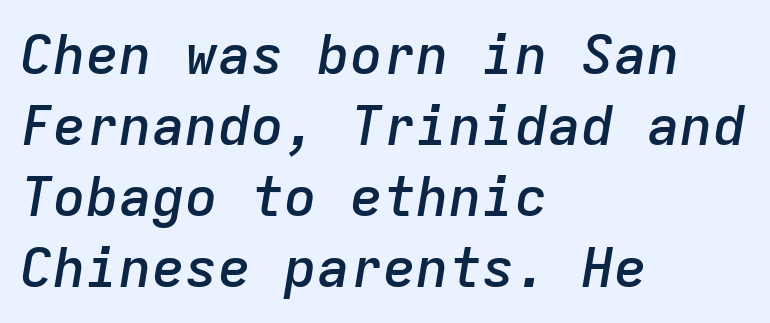
{"italic": "yes", "lean": "right", "slant_degrees": 9, "bold": "semi", "weight": "semibold", "width": "normal", "stroke_contrast": "low", "x_height": "medium", "monospaced": "yes", "underline": "no", "align": "left", "line_spacing": "normal", "line_spacing_ratio": 1.29, "letter_spacing": "normal", "letter_spacing_em": 0.0, "glyph_px": 55}
